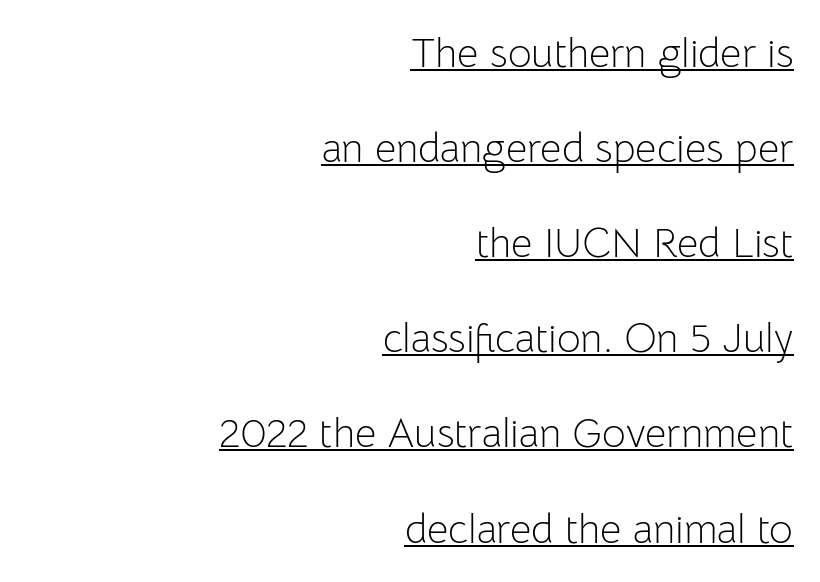
Unlike a traditional serif, this face leaves its strokes unadorned. Widely set lines give the paragraph a tall, airy silhouette. Posture: upright roman. Students, note that the glyphs here touch the page at normal intervals.
